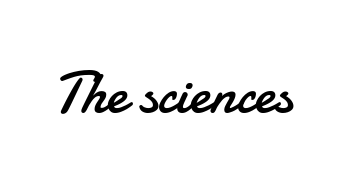
The image shows 58 px regular-weight sans-serif type; set normal letter spacing, not underlined; low stroke contrast and a small x-height.
